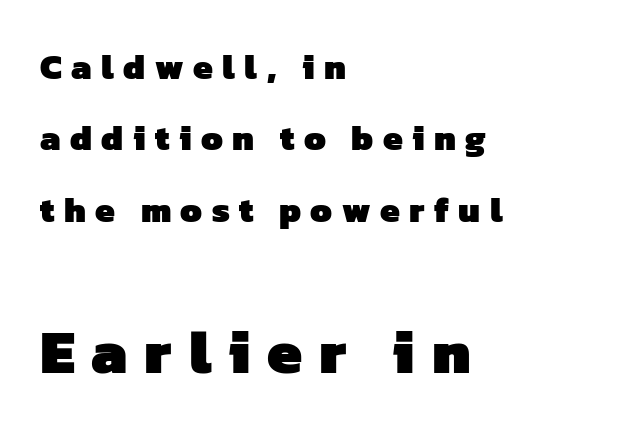
{"serif": "no", "bold": "yes", "weight": "heavy", "width": "normal", "stroke_contrast": "low", "x_height": "medium", "monospaced": "no", "underline": "no", "align": "left", "line_spacing": "loose", "line_spacing_ratio": 2.04, "letter_spacing": "wide", "letter_spacing_em": 0.27, "larger_block": "second", "size_ratio": 1.77, "glyph_px": 62}
